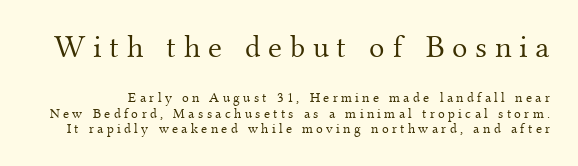
The image shows 32 px light serif type, upright; set tight line spacing (1.11x), unusually wide letter spacing (+0.24 em), not underlined; the first (top) block is 2.29x larger; medium stroke contrast and a small x-height.
